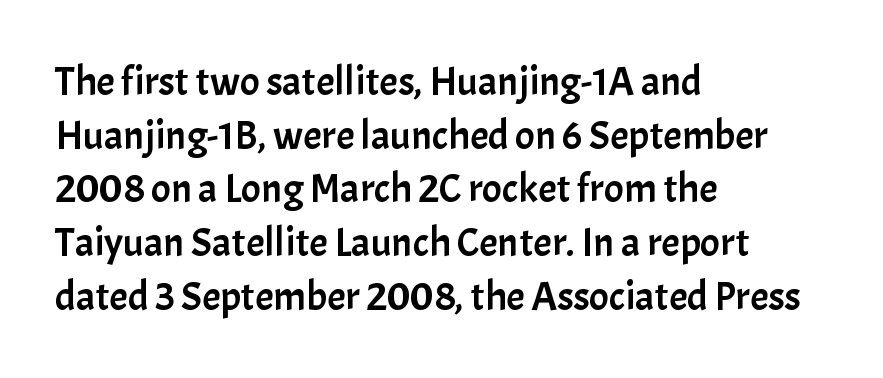
Q: Is the text italic (slanted)? A: No, it is upright.
Q: Is the typeface a serif or a sans-serif typeface? A: Sans-serif.
Q: Is the text underlined? A: No.
Q: How is the paragraph aligned? A: Left-aligned.
Q: Is the spacing between letters normal or unusually wide? A: Normal.
Q: Is the spacing between lines tight, normal or loose? A: Normal.
Q: Width (condensed, normal, or wide)? A: Normal.
Q: Stroke contrast? A: Low.
Q: x-height? A: Medium.
Q: Monospaced? A: No.
